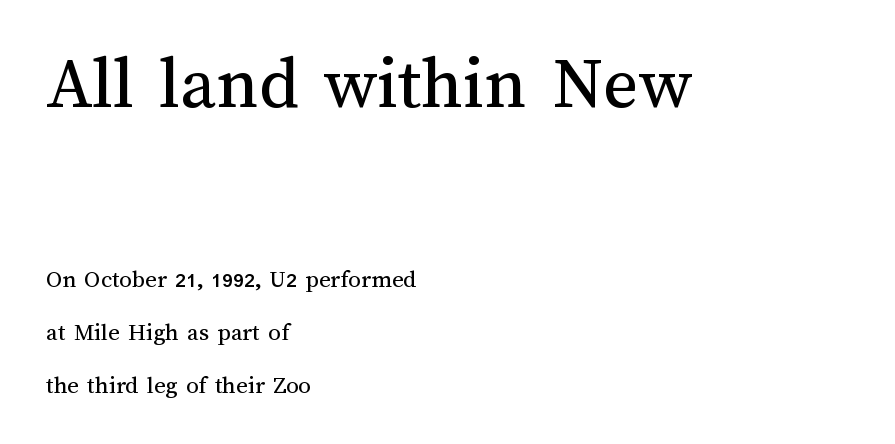
Q: Is the text bold? A: No.
Q: Is the text italic (slanted)? A: No, it is upright.
Q: Is the text underlined? A: No.
Q: How is the paragraph aligned? A: Left-aligned.
Q: Is the spacing between letters normal or unusually wide? A: Normal.
Q: Is the spacing between lines tight, normal or loose? A: Loose.
Q: Which block of text is set in a larger size, the first (top) or the second (bottom)? A: The first (top) one.
Q: Width (condensed, normal, or wide)? A: Normal.
Q: Stroke contrast? A: Medium.
Q: x-height? A: Medium.
Q: Monospaced? A: No.
